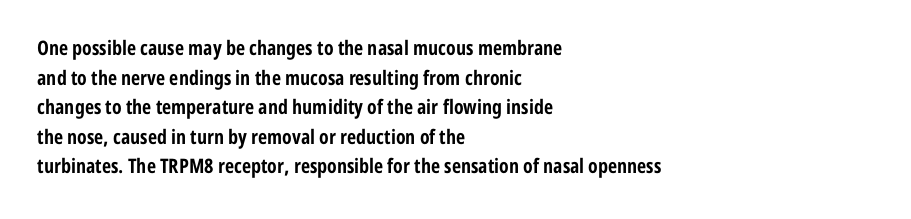
Q: Is the text bold? A: Yes.
Q: Is the text italic (slanted)? A: No, it is upright.
Q: Is the text underlined? A: No.
Q: How is the paragraph aligned? A: Left-aligned.
Q: Is the spacing between letters normal or unusually wide? A: Normal.
Q: Is the spacing between lines tight, normal or loose? A: Normal.
